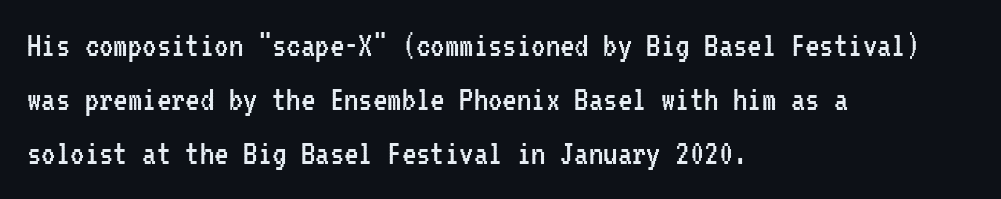
The image shows 36 px regular-weight, condensed sans-serif type, upright, monospaced; set left-aligned, normal line spacing (1.5x), normal letter spacing, not underlined; low stroke contrast and a medium x-height.
